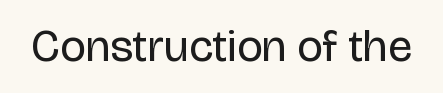
The image shows 45 px regular-weight sans-serif type, upright; set normal letter spacing, not underlined; low stroke contrast and a large x-height.
